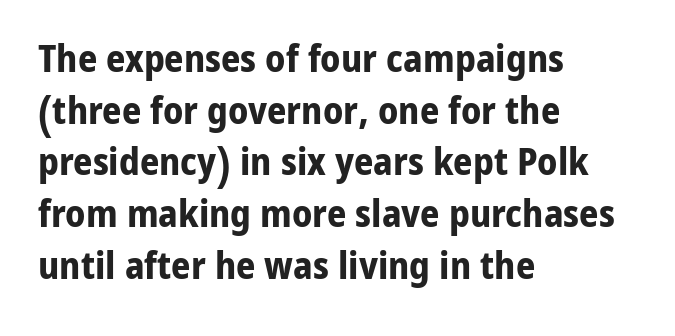
The image shows 38 px bold sans-serif type, upright; set left-aligned, normal line spacing (1.36x), normal letter spacing, not underlined; low stroke contrast and a medium x-height.
